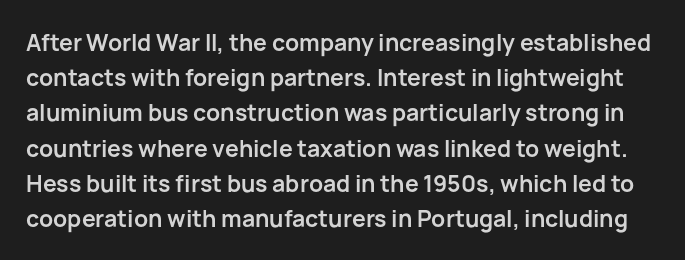
The foot of each line stays bare and open. If you measured baseline to baseline, you'd find a middling distance. Strong, thick strokes mark this as bold type. Quick note: not italic, upright.
